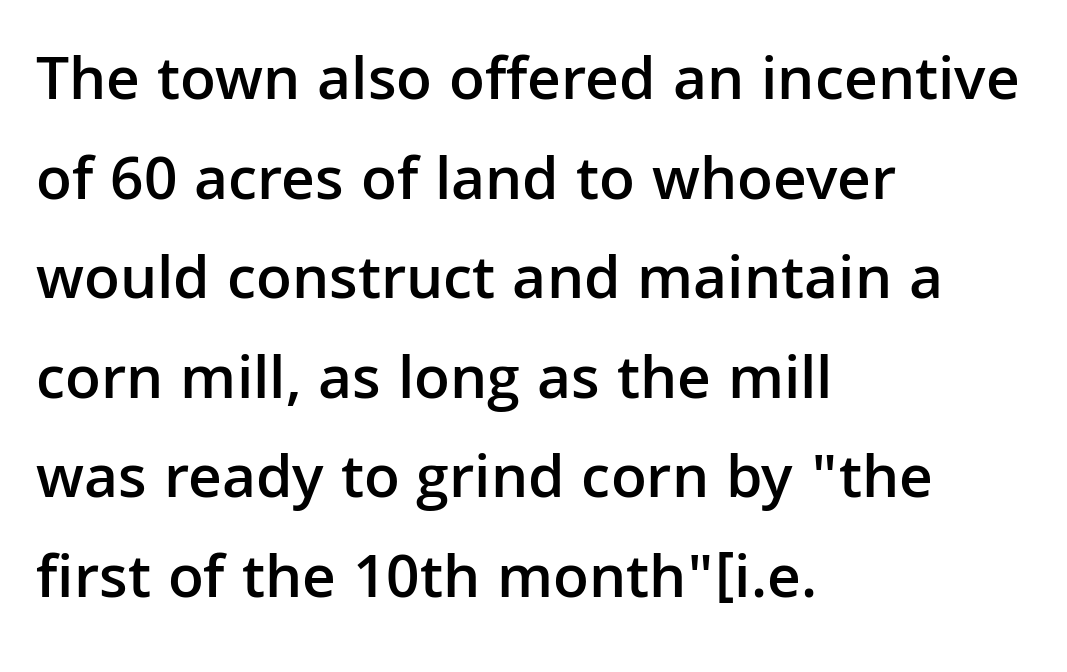
{"serif": "no", "italic": "no", "bold": "semi", "weight": "semibold", "width": "normal", "stroke_contrast": "low", "x_height": "medium", "monospaced": "no", "underline": "no", "align": "left", "line_spacing": "normal", "line_spacing_ratio": 1.58, "letter_spacing": "normal", "letter_spacing_em": 0.0, "glyph_px": 63}
